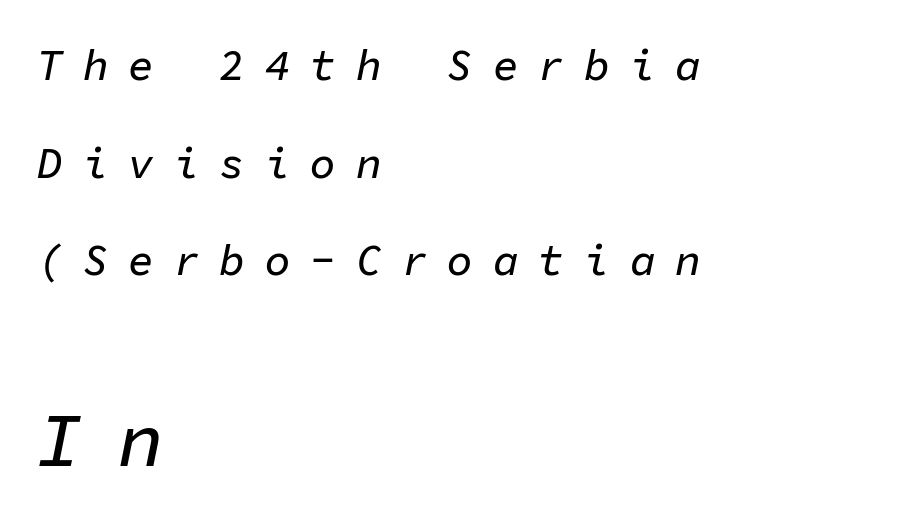
{"italic": "yes", "lean": "right", "slant_degrees": 11, "width": "normal", "stroke_contrast": "low", "x_height": "medium", "monospaced": "yes", "underline": "no", "align": "left", "line_spacing": "loose", "line_spacing_ratio": 2.27, "letter_spacing": "wide", "letter_spacing_em": 0.46, "larger_block": "second", "size_ratio": 1.77, "glyph_px": 76}
